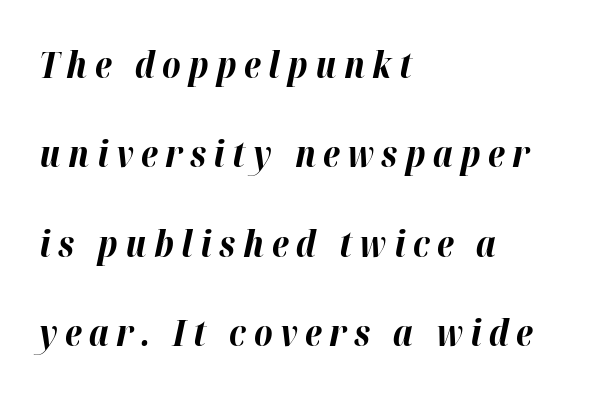
{"italic": "yes", "lean": "right", "slant_degrees": 12, "bold": "yes", "weight": "bold", "width": "normal", "stroke_contrast": "high", "x_height": "medium", "monospaced": "no", "underline": "no", "align": "left", "line_spacing": "loose", "line_spacing_ratio": 2.48, "letter_spacing": "wide", "letter_spacing_em": 0.21, "glyph_px": 36}
